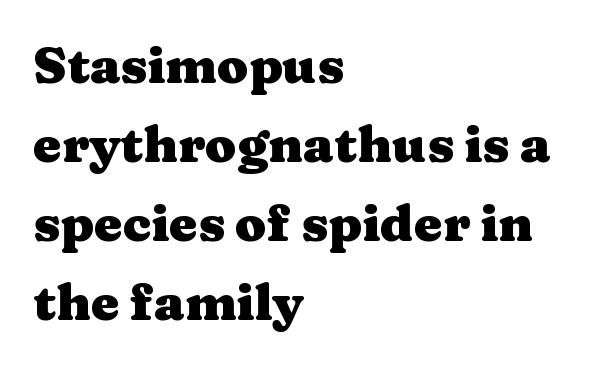
{"serif": "yes", "italic": "no", "bold": "yes", "weight": "heavy", "width": "wide", "stroke_contrast": "medium", "x_height": "medium", "monospaced": "no", "underline": "no", "align": "left", "line_spacing": "normal", "line_spacing_ratio": 1.55, "letter_spacing": "normal", "letter_spacing_em": 0.0, "glyph_px": 51}
